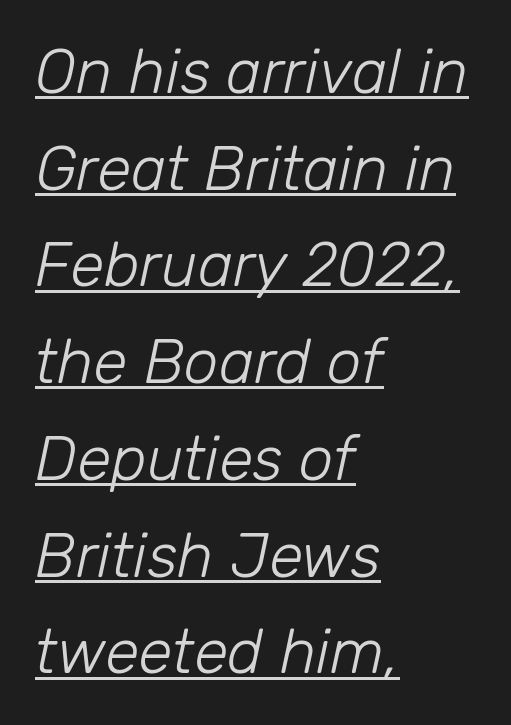
Q: Is the text bold? A: No.
Q: Is the text italic (slanted)? A: Yes, it leans right by about 12 degrees.
Q: Is the text underlined? A: Yes.
Q: How is the paragraph aligned? A: Left-aligned.
Q: Is the spacing between letters normal or unusually wide? A: Normal.
Q: Is the spacing between lines tight, normal or loose? A: Normal.
Q: Width (condensed, normal, or wide)? A: Normal.
Q: Stroke contrast? A: Low.
Q: x-height? A: Medium.
Q: Monospaced? A: No.
